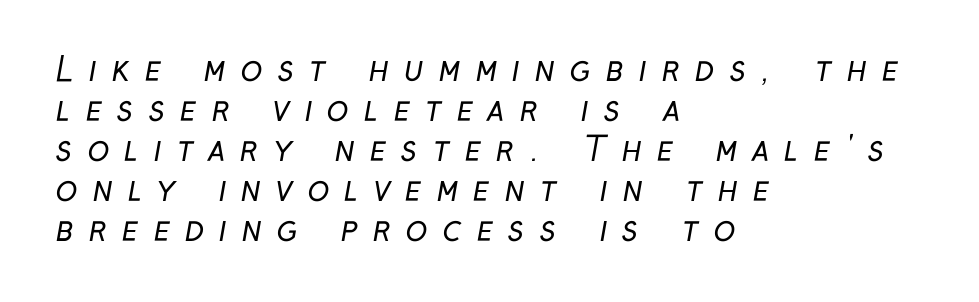
{"serif": "no", "bold": "no", "weight": "regular", "width": "condensed", "stroke_contrast": "low", "x_height": "medium", "monospaced": "no", "underline": "no", "align": "left", "line_spacing_ratio": 1.21, "letter_spacing": "wide", "letter_spacing_em": 0.45, "glyph_px": 33}
